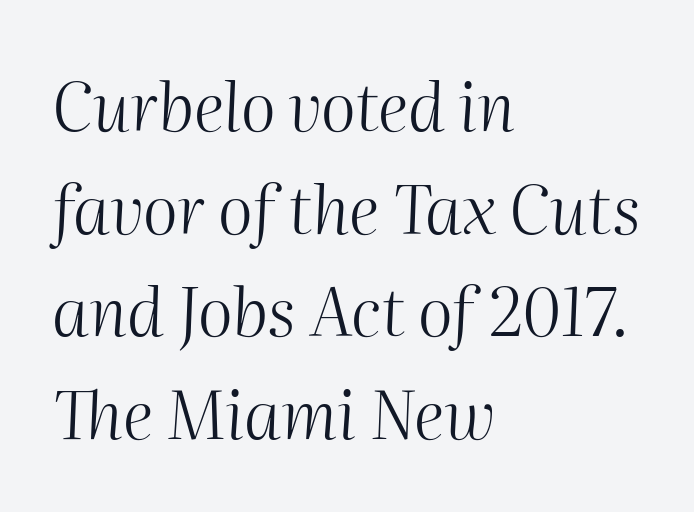
Compared with ordinary roman type, these characters are visibly tilted. Is the letter spacing exaggerated? No — it looks like the ordinary default. Layout note: lines flush left. The weight tops out at a normal text grade. Character widths vary here, with narrow letters taking less room than wide ones. Rule under the text: the space is simply empty.
